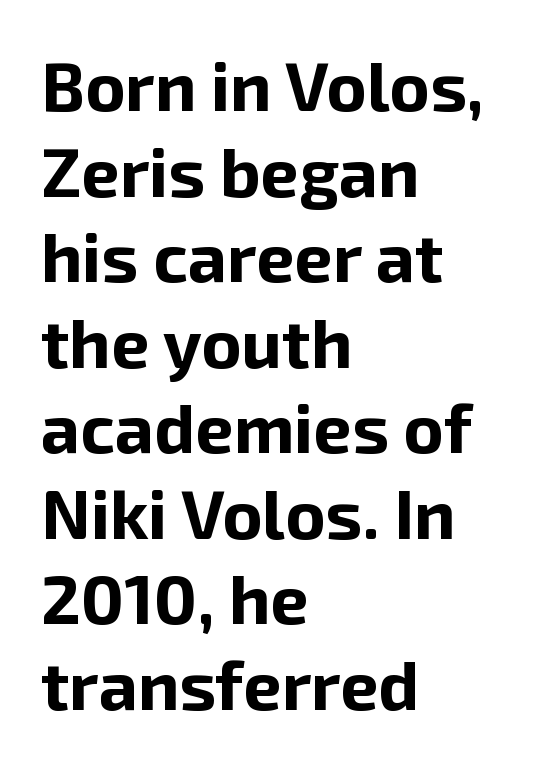
Here the glyphs are tracked normally, forming tight word shapes. Casual observation: everything's shoved over to the left. The font family rendered here belongs to the sans-serif group. What weight is shown? A full bold with thick strokes. Letters rest on an invisible, unmarked baseline.
